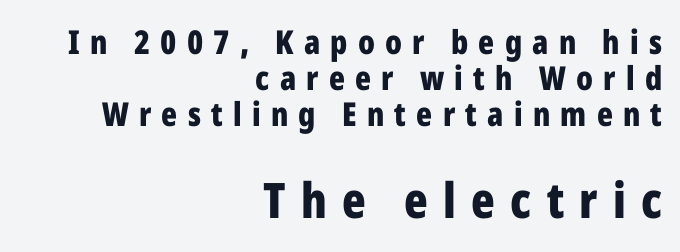
If you squint, the bottom block still reads clearly — it's the larger of the two. Very little white space separates one row of letters from the next. The characters look thick and weighty, a clear bold. The zone under the glyphs is completely vacant. The letters stand upright; this is a roman face. The typeface chosen for these lines omits serifs.
